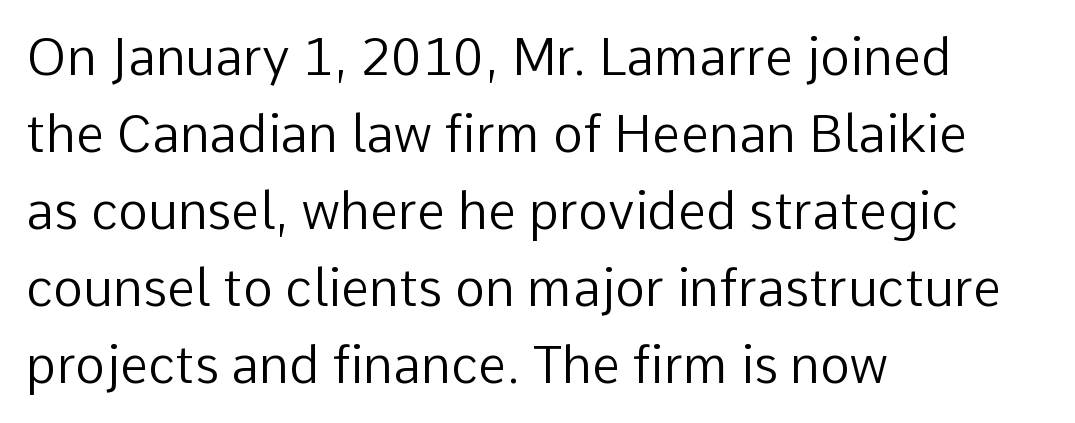
Q: Is the text bold? A: No.
Q: Is the text italic (slanted)? A: No, it is upright.
Q: Is the typeface a serif or a sans-serif typeface? A: Sans-serif.
Q: Is the text underlined? A: No.
Q: How is the paragraph aligned? A: Left-aligned.
Q: Is the spacing between letters normal or unusually wide? A: Normal.
Q: Is the spacing between lines tight, normal or loose? A: Normal.
Q: Width (condensed, normal, or wide)? A: Normal.
Q: Stroke contrast? A: Low.
Q: x-height? A: Medium.
Q: Monospaced? A: No.
